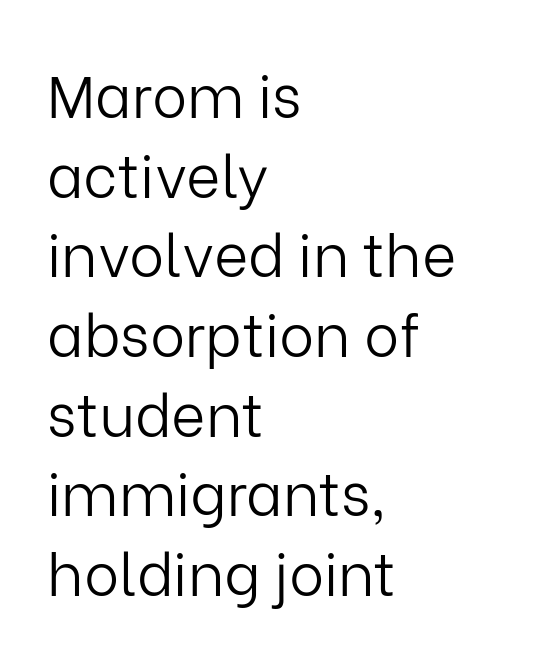
The image shows 59 px light sans-serif type, upright; set left-aligned, normal line spacing (1.35x), normal letter spacing, not underlined; low stroke contrast and a medium x-height.
